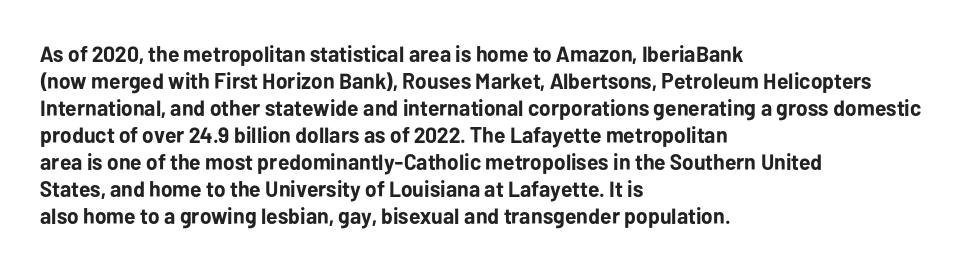
The image shows 22 px bold type, upright; set left-aligned, line spacing 1.23x, normal letter spacing, not underlined.
